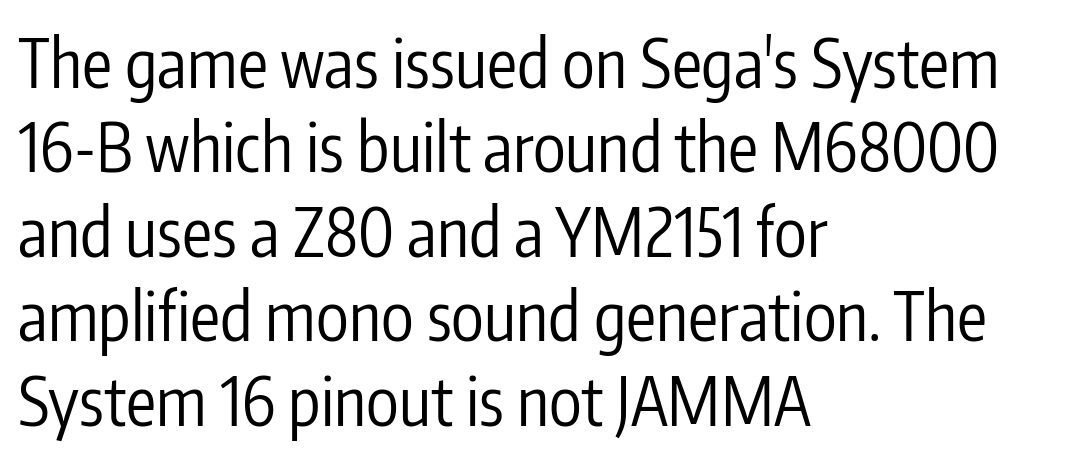
{"serif": "no", "italic": "no", "bold": "no", "weight": "regular", "width": "condensed", "stroke_contrast": "low", "x_height": "medium", "monospaced": "no", "underline": "no", "align": "left", "line_spacing": "normal", "line_spacing_ratio": 1.26, "letter_spacing": "normal", "letter_spacing_em": 0.0, "glyph_px": 67}
